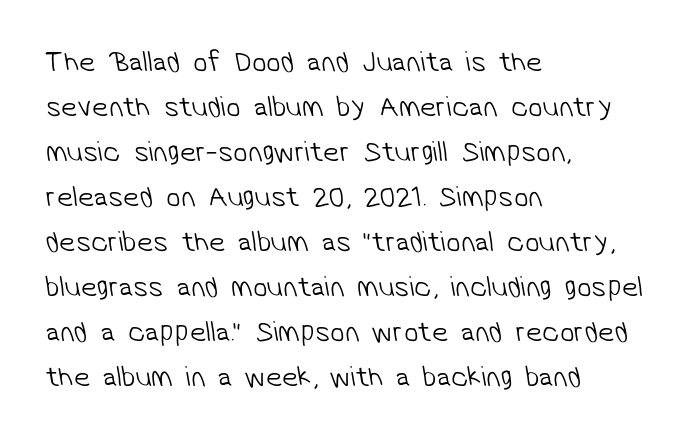
The image shows 29 px light sans-serif type; set left-aligned, normal line spacing (1.55x), normal letter spacing, not underlined; low stroke contrast and a medium x-height.
